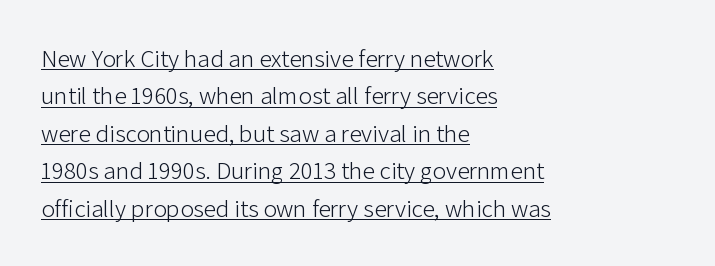
Q: Is the text bold? A: No.
Q: Is the text italic (slanted)? A: No, it is upright.
Q: Is the text underlined? A: Yes.
Q: How is the paragraph aligned? A: Left-aligned.
Q: Is the spacing between letters normal or unusually wide? A: Normal.
Q: Is the spacing between lines tight, normal or loose? A: Normal.
